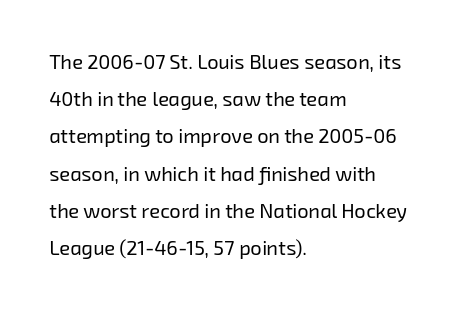
{"bold": "no", "underline": "no", "align": "left", "line_spacing_ratio": 1.86, "letter_spacing": "normal", "letter_spacing_em": 0.0, "glyph_px": 20}
